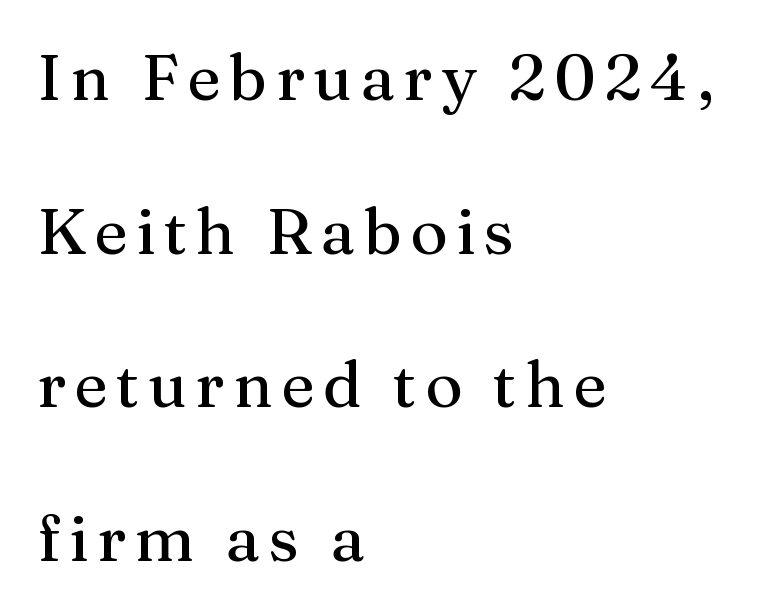
The image shows 64 px serif type, upright; set left-aligned, loose line spacing (2.4x), not underlined; medium stroke contrast and a medium x-height.
